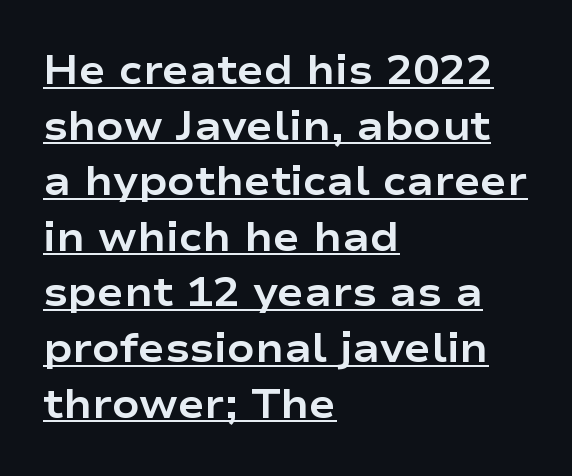
The image shows 40 px bold, wide sans-serif type, upright; set left-aligned, normal line spacing (1.39x), normal letter spacing, underlined; low stroke contrast and a medium x-height.
